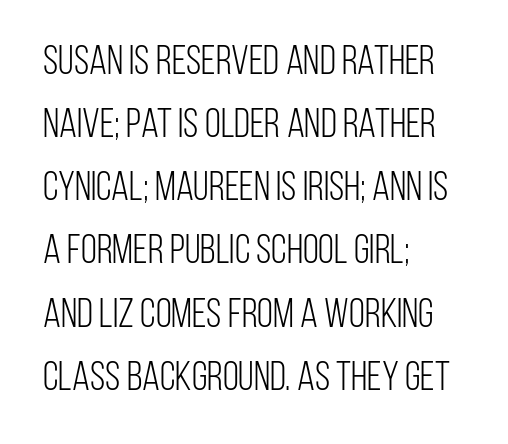
Q: Is the text bold? A: No.
Q: Is the text italic (slanted)? A: No, it is upright.
Q: Is the typeface a serif or a sans-serif typeface? A: Sans-serif.
Q: Is the text underlined? A: No.
Q: How is the paragraph aligned? A: Left-aligned.
Q: Is the spacing between letters normal or unusually wide? A: Normal.
Q: Is the spacing between lines tight, normal or loose? A: Normal.
Q: Width (condensed, normal, or wide)? A: Condensed.
Q: Stroke contrast? A: Low.
Q: x-height? A: Large.
Q: Monospaced? A: No.
